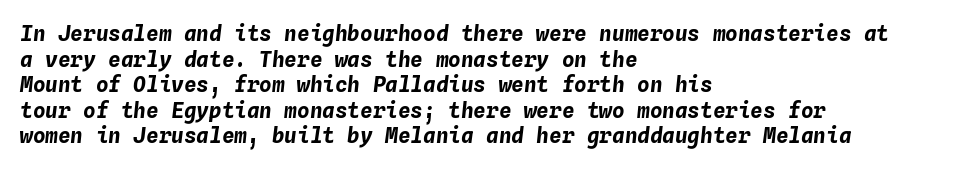
Q: Is the text bold? A: Yes.
Q: Is the text italic (slanted)? A: Yes, it leans right by about 4 degrees.
Q: Is the text underlined? A: No.
Q: How is the paragraph aligned? A: Left-aligned.
Q: Is the spacing between letters normal or unusually wide? A: Normal.
